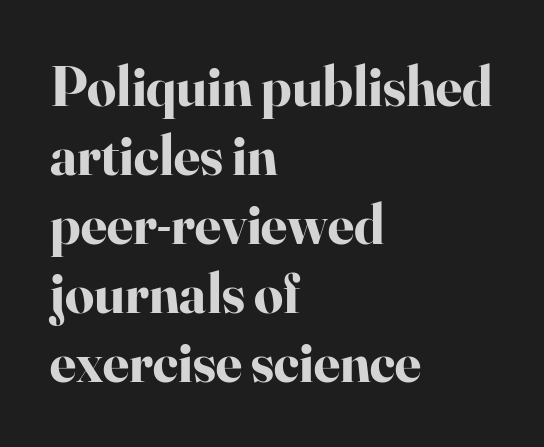
{"serif": "yes", "italic": "no", "bold": "yes", "weight": "bold", "width": "normal", "stroke_contrast": "high", "x_height": "small", "monospaced": "no", "underline": "no", "align": "left", "line_spacing_ratio": 1.21, "letter_spacing": "normal", "letter_spacing_em": 0.0, "glyph_px": 57}
